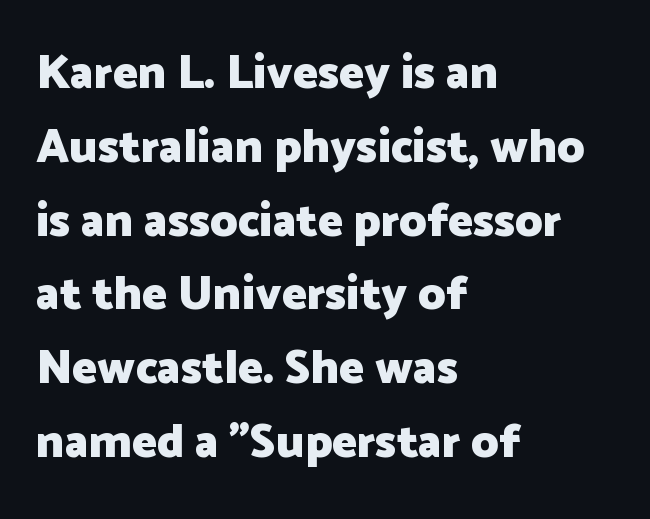
The image shows 47 px heavy sans-serif type, upright; set left-aligned, normal line spacing (1.57x), normal letter spacing, not underlined; low stroke contrast and a medium x-height.
